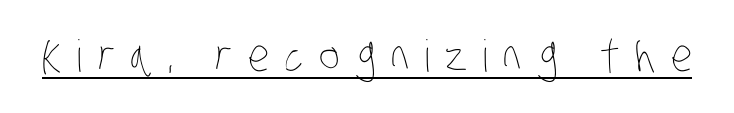
The image shows 44 px thin, condensed type; set unusually wide letter spacing (+0.35 em), underlined; low stroke contrast and a large x-height.
